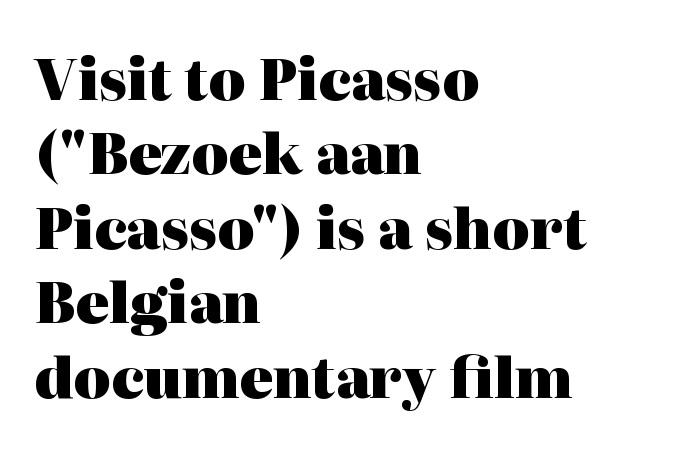
Q: Is the text bold? A: Yes.
Q: Is the text italic (slanted)? A: No, it is upright.
Q: Is the typeface a serif or a sans-serif typeface? A: Serif.
Q: Is the text underlined? A: No.
Q: How is the paragraph aligned? A: Left-aligned.
Q: Is the spacing between letters normal or unusually wide? A: Normal.
Q: Is the spacing between lines tight, normal or loose? A: Normal.
Q: Width (condensed, normal, or wide)? A: Normal.
Q: Stroke contrast? A: High.
Q: x-height? A: Medium.
Q: Monospaced? A: No.
